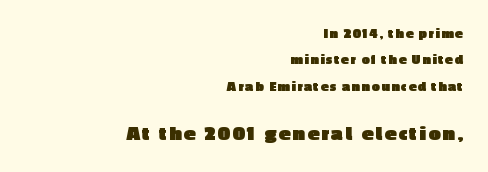
The image shows 21 px bold type, upright; set right-aligned, line spacing 1.88x, not underlined; the second (bottom) block is 1.5x larger.
